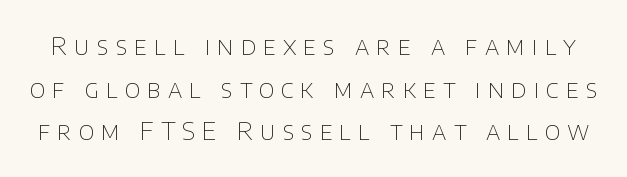
{"italic": "no", "bold": "no", "underline": "no", "line_spacing_ratio": 1.78, "letter_spacing": "wide", "letter_spacing_em": 0.29, "glyph_px": 24}
